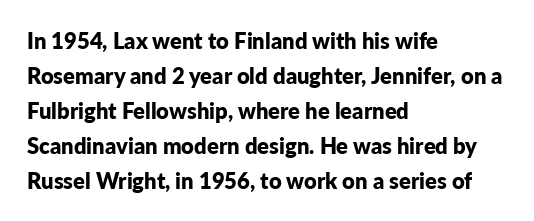
Q: Is the text bold? A: Yes.
Q: Is the text italic (slanted)? A: No, it is upright.
Q: Is the text underlined? A: No.
Q: How is the paragraph aligned? A: Left-aligned.
Q: Is the spacing between letters normal or unusually wide? A: Normal.
Q: Is the spacing between lines tight, normal or loose? A: Normal.
